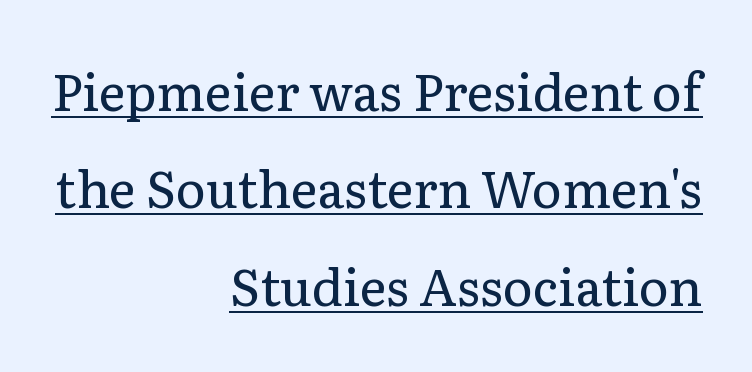
{"serif": "yes", "italic": "no", "bold": "no", "weight": "regular", "width": "normal", "stroke_contrast": "low", "x_height": "medium", "monospaced": "no", "underline": "yes", "align": "right", "line_spacing": "loose", "line_spacing_ratio": 1.91, "letter_spacing": "normal", "letter_spacing_em": 0.0, "glyph_px": 51}
